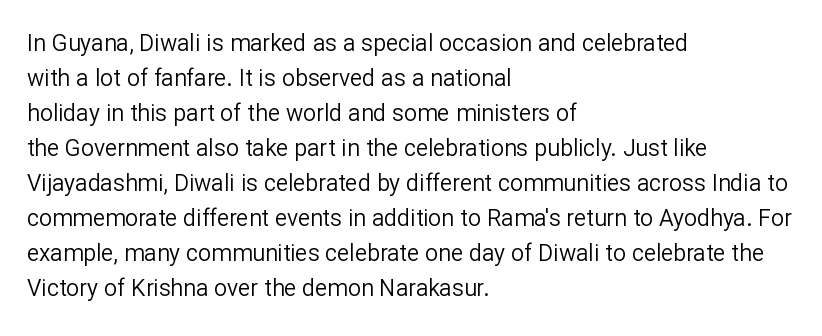
Q: Is the text bold? A: No.
Q: Is the text italic (slanted)? A: No, it is upright.
Q: Is the text underlined? A: No.
Q: How is the paragraph aligned? A: Left-aligned.
Q: Is the spacing between letters normal or unusually wide? A: Normal.
Q: Is the spacing between lines tight, normal or loose? A: Normal.
